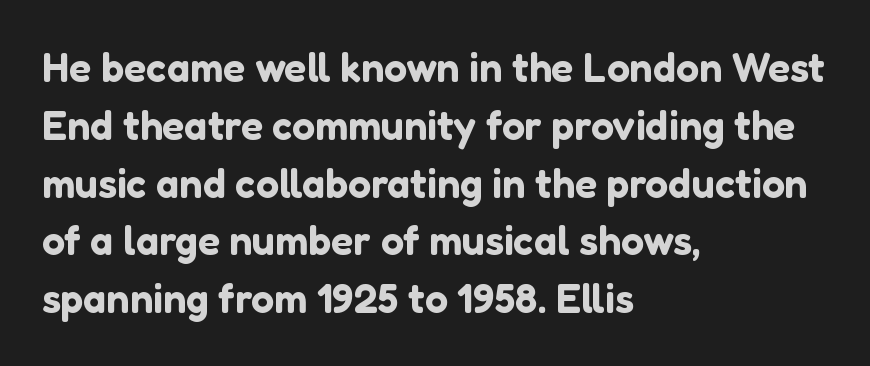
Q: Is the text italic (slanted)? A: No, it is upright.
Q: Is the typeface a serif or a sans-serif typeface? A: Sans-serif.
Q: Is the text underlined? A: No.
Q: How is the paragraph aligned? A: Left-aligned.
Q: Is the spacing between letters normal or unusually wide? A: Normal.
Q: Is the spacing between lines tight, normal or loose? A: Normal.
Q: Width (condensed, normal, or wide)? A: Normal.
Q: Stroke contrast? A: Low.
Q: x-height? A: Medium.
Q: Monospaced? A: No.
